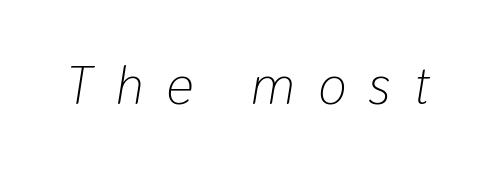
Q: Is the text bold? A: No.
Q: Is the text italic (slanted)? A: Yes, it leans right by about 9 degrees.
Q: Is the text underlined? A: No.
Q: Is the spacing between letters normal or unusually wide? A: Unusually wide.
Q: Width (condensed, normal, or wide)? A: Condensed.
Q: Stroke contrast? A: Low.
Q: x-height? A: Medium.
Q: Monospaced? A: No.
